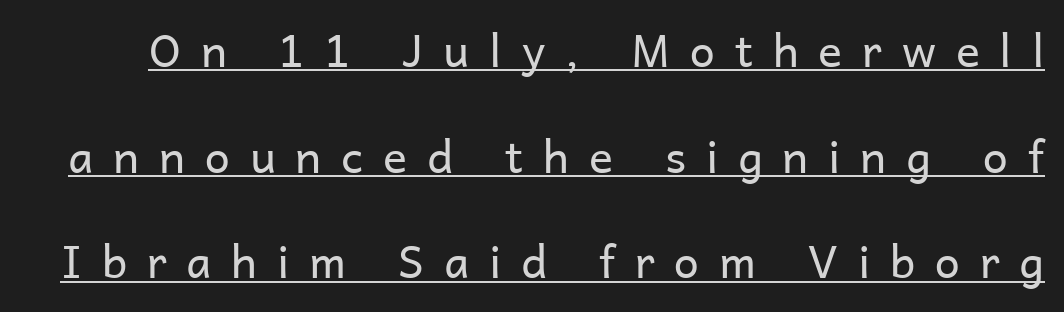
The image shows 45 px regular-weight sans-serif type, upright; set loose line spacing (2.35x), unusually wide letter spacing (+0.44 em), underlined; low stroke contrast and a medium x-height.
